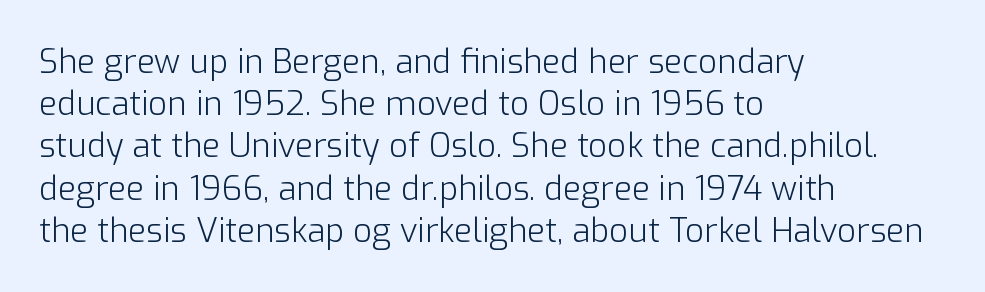
{"serif": "no", "italic": "no", "bold": "no", "weight": "light", "width": "normal", "stroke_contrast": "low", "x_height": "medium", "monospaced": "no", "underline": "no", "align": "left", "line_spacing": "normal", "line_spacing_ratio": 1.28, "letter_spacing": "normal", "letter_spacing_em": 0.0, "glyph_px": 33}
